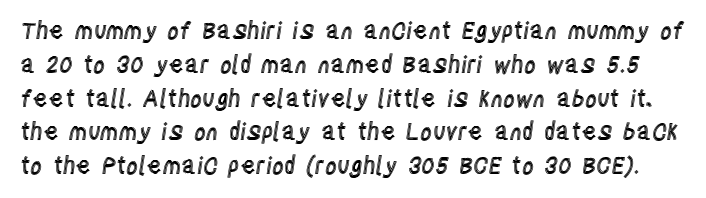
The image shows 23 px text type; set normal line spacing (1.47x), normal letter spacing, not underlined.
